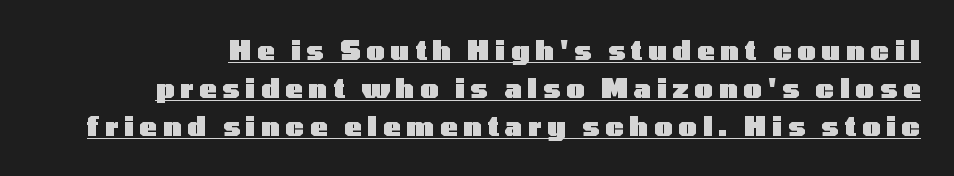
Posture: vertical. Each glyph is drawn with heavy, bold strokes. A rule runs beneath these lines of type. Students, note that the glyphs here are deliberately spaced far apart.
